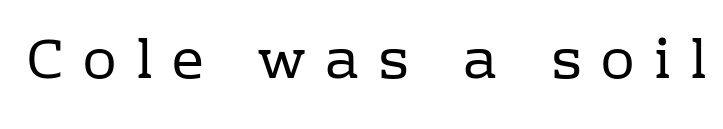
Q: Is the text bold? A: No.
Q: Is the text italic (slanted)? A: No, it is upright.
Q: Is the typeface a serif or a sans-serif typeface? A: Serif.
Q: Is the text underlined? A: No.
Q: Is the spacing between letters normal or unusually wide? A: Unusually wide.
Q: Width (condensed, normal, or wide)? A: Normal.
Q: Stroke contrast? A: Low.
Q: x-height? A: Medium.
Q: Monospaced? A: No.
